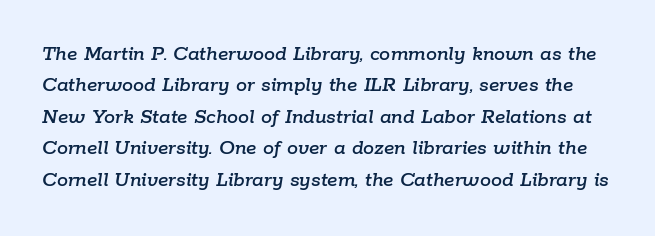
The image shows 22 px text type, italic (leaning right); set normal line spacing (1.43x), normal letter spacing, not underlined.
